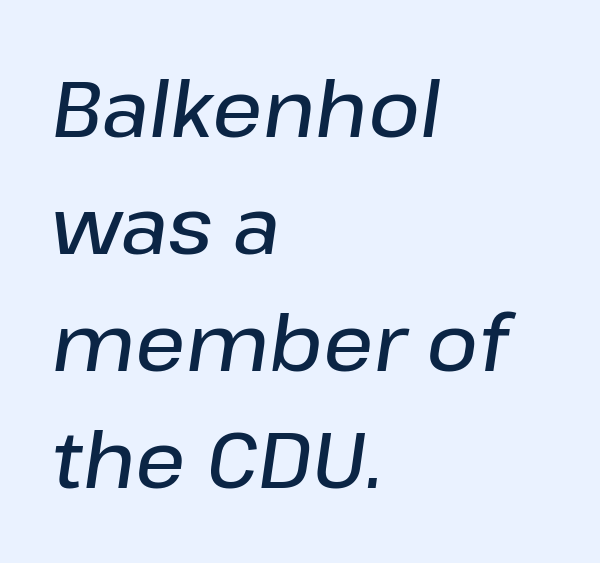
Q: Is the text bold? A: Semi-bold.
Q: Is the text italic (slanted)? A: Yes, it leans right by about 8 degrees.
Q: Is the text underlined? A: No.
Q: How is the paragraph aligned? A: Left-aligned.
Q: Is the spacing between letters normal or unusually wide? A: Normal.
Q: Is the spacing between lines tight, normal or loose? A: Normal.
Q: Width (condensed, normal, or wide)? A: Normal.
Q: Stroke contrast? A: Low.
Q: x-height? A: Medium.
Q: Monospaced? A: No.
